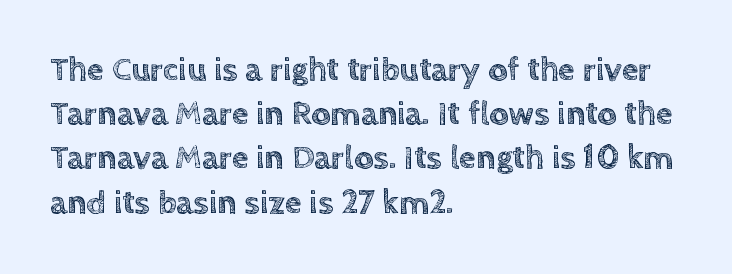
{"italic": "no", "width": "normal", "x_height": "large", "monospaced": "no", "underline": "no", "align": "left", "line_spacing": "normal", "line_spacing_ratio": 1.3, "letter_spacing": "normal", "letter_spacing_em": 0.0, "glyph_px": 34}
